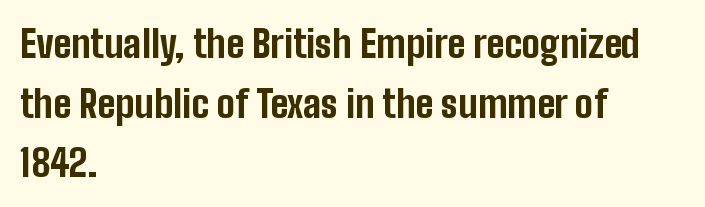
Weight: bold. Varying glyph widths throughout — classic text-font behaviour. Underlining? Definitely not there. Grotesque or geometric, the face here clearly has no serifs. Students, note that the glyphs here touch the page at normal intervals. Notice how descenders clear the ascenders below comfortably — that's standard leading.
